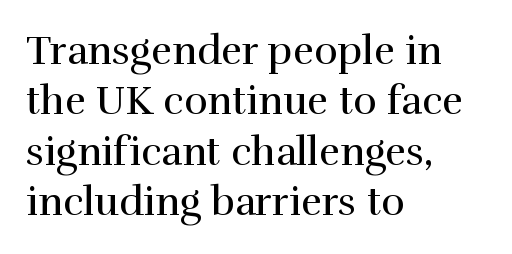
{"serif": "yes", "italic": "no", "bold": "no", "weight": "regular", "width": "normal", "x_height": "medium", "monospaced": "no", "underline": "no", "align": "left", "line_spacing": "normal", "line_spacing_ratio": 1.26, "letter_spacing": "normal", "letter_spacing_em": 0.0, "glyph_px": 40}
